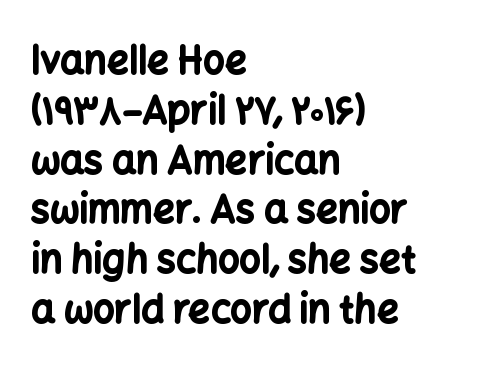
The image shows 38 px bold sans-serif type, upright; set left-aligned, normal line spacing (1.31x), normal letter spacing, not underlined; low stroke contrast and a medium x-height.
